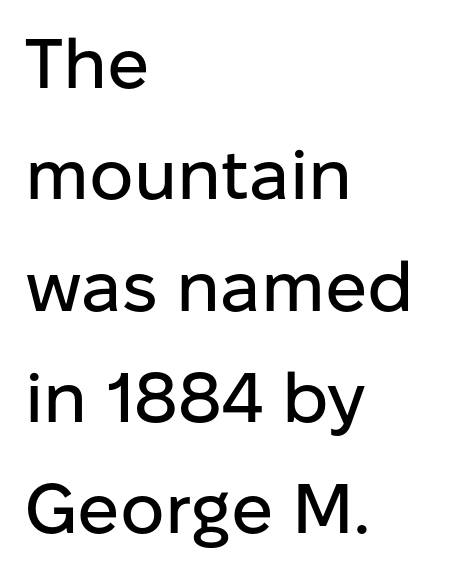
A typesetter would call this zero additional tracking. Plain, unruled lines of type. The lines sit at an ordinary, default distance from one another. Is this a fixed-width face? No — the glyphs have proportional, varying widths. Notice how the passage keeps a crisp vertical edge on the left only. These lines were composed using upright roman letters.
